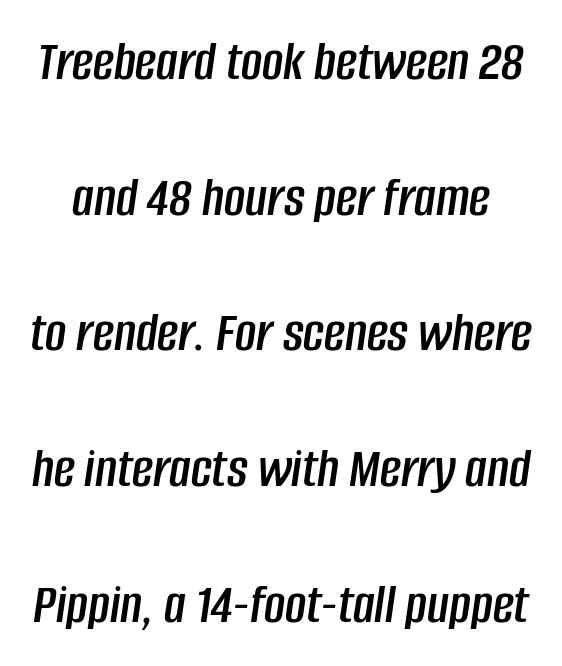
{"italic": "yes", "lean": "right", "slant_degrees": 8, "width": "condensed", "stroke_contrast": "low", "x_height": "large", "monospaced": "no", "underline": "no", "line_spacing": "loose", "line_spacing_ratio": 2.34, "letter_spacing": "normal", "letter_spacing_em": 0.0, "glyph_px": 58}
